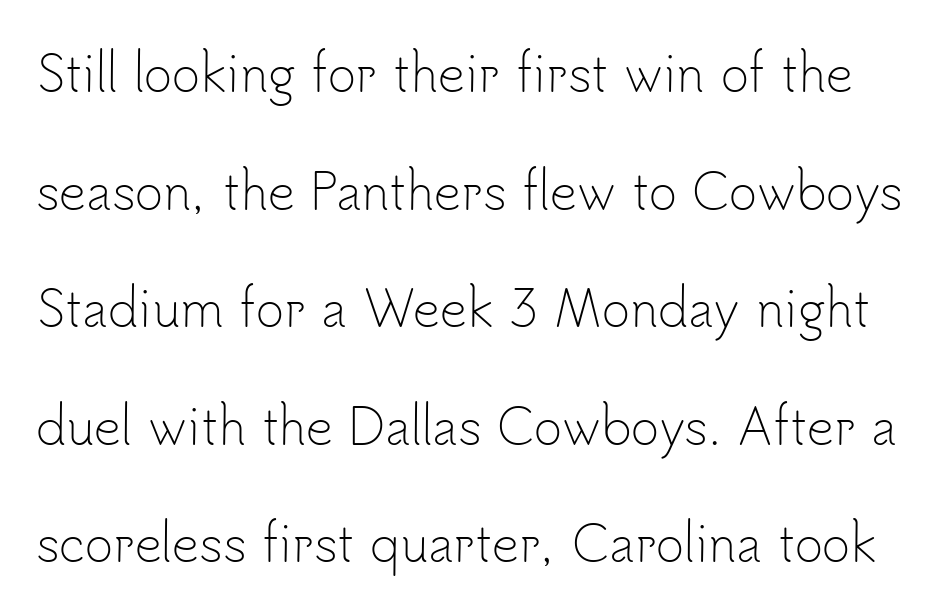
Ordinary non-slanted type is in use. The words here are not underlined. Proportional: the letters do not fall into vertical columns. Is there much room between lines? Yes — plenty of vertical air separates them.
